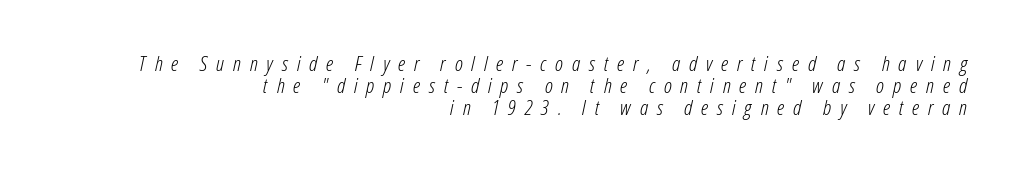
{"italic": "yes", "lean": "right", "slant_degrees": 12, "bold": "no", "underline": "no", "align": "right", "line_spacing": "tight", "line_spacing_ratio": 1.04, "letter_spacing": "wide", "letter_spacing_em": 0.42, "glyph_px": 21}
